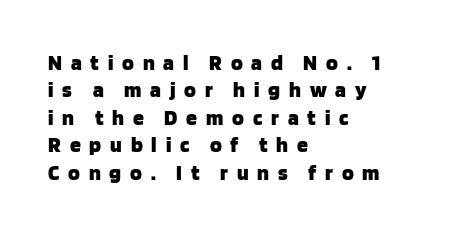
Anything drawn beneath the words? Only blank space. Display-style spreading of the glyphs; the letterfit is very open. Short and long lines alike share a common starting point at left. Summary of weight: heavy, a full bold.
